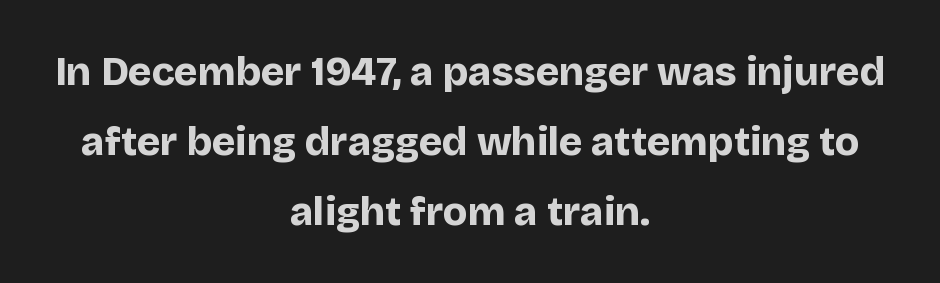
{"serif": "no", "italic": "no", "bold": "yes", "weight": "bold", "width": "normal", "stroke_contrast": "low", "x_height": "large", "monospaced": "no", "underline": "no", "align": "center", "line_spacing_ratio": 1.75, "letter_spacing": "normal", "letter_spacing_em": 0.0, "glyph_px": 40}
